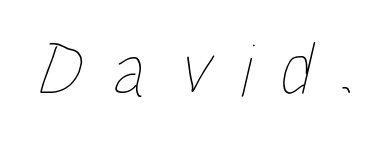
Q: Is the text bold? A: No.
Q: Is the text underlined? A: No.
Q: Is the spacing between letters normal or unusually wide? A: Unusually wide.
Q: Width (condensed, normal, or wide)? A: Condensed.
Q: Stroke contrast? A: Low.
Q: x-height? A: Large.
Q: Monospaced? A: No.
